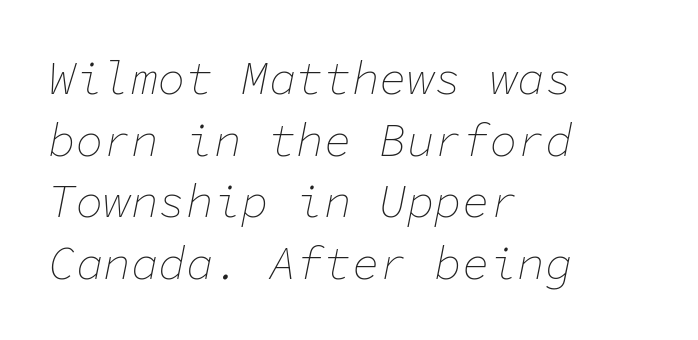
Evenly set lines give the paragraph a standard silhouette. The rag falls on the right side of this text block. Quick note: underline off. Between one letter and the next there's only the usual sliver of space. The passage shown is typed in a monospace face where columns stay perfectly aligned. Would a proofreader flag this as italicized? Yes.
